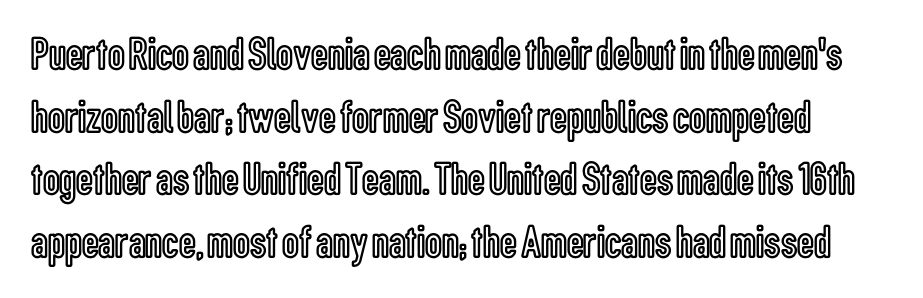
Q: Is the text italic (slanted)? A: No, it is upright.
Q: Is the text underlined? A: No.
Q: Is the spacing between letters normal or unusually wide? A: Normal.
Q: Is the spacing between lines tight, normal or loose? A: Normal.
Q: Width (condensed, normal, or wide)? A: Condensed.
Q: x-height? A: Medium.
Q: Monospaced? A: No.
